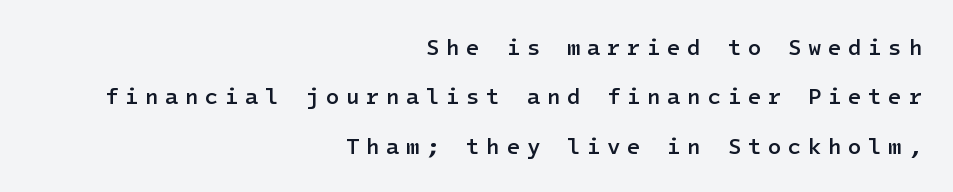
The image shows 22 px text type, upright; set right-aligned, loose line spacing (2.25x), unusually wide letter spacing (+0.3 em), not underlined.
